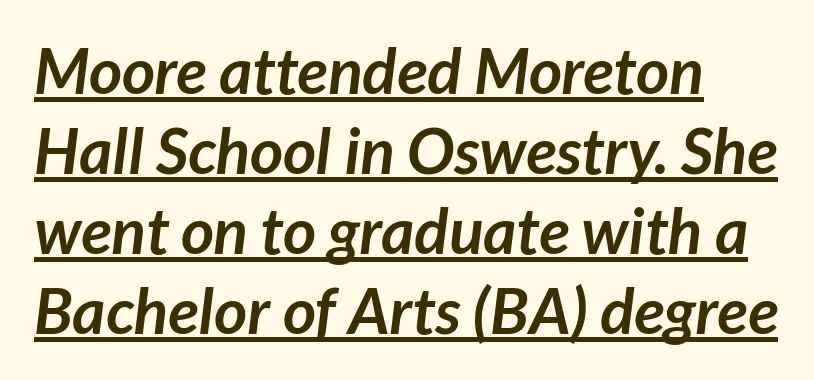
{"serif": "no", "bold": "yes", "weight": "semibold", "width": "normal", "stroke_contrast": "low", "x_height": "medium", "monospaced": "no", "underline": "yes", "align": "left", "line_spacing": "normal", "line_spacing_ratio": 1.25, "letter_spacing": "normal", "letter_spacing_em": 0.0, "glyph_px": 64}
